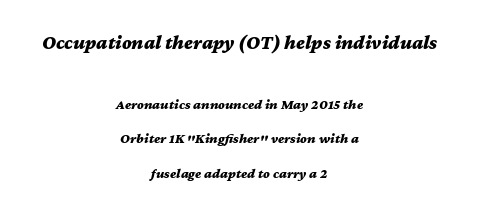
Q: Is the text bold? A: Yes.
Q: Is the text italic (slanted)? A: Yes, it leans right by about 12 degrees.
Q: Is the text underlined? A: No.
Q: How is the paragraph aligned? A: Centered.
Q: Is the spacing between letters normal or unusually wide? A: Normal.
Q: Is the spacing between lines tight, normal or loose? A: Loose.
Q: Which block of text is set in a larger size, the first (top) or the second (bottom)? A: The first (top) one.
